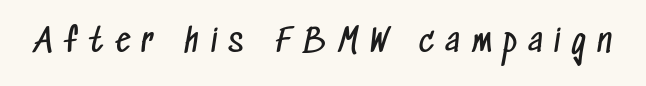
Unmarked baselines from the first word to the last. The letterforms stand isolated, each surrounded by extra space. Stroke thickness stays within the range of a standard reading face or lighter. Is this a fixed-width face? No — the glyphs have proportional, varying widths. The letters carry no serifs — their stems end cleanly without finishing strokes.
